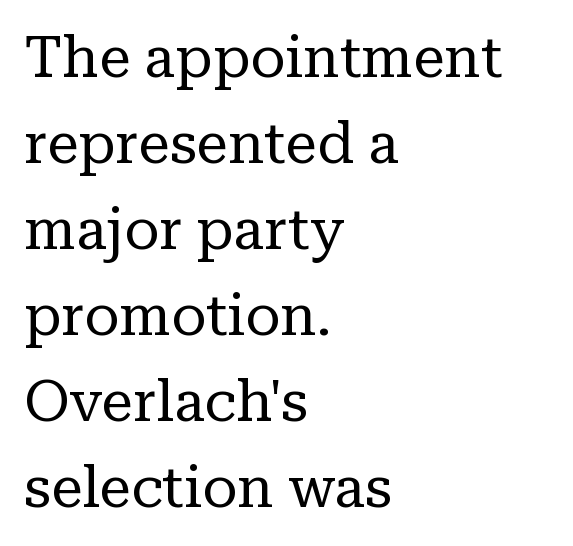
{"serif": "yes", "italic": "no", "bold": "no", "weight": "regular", "width": "normal", "stroke_contrast": "low", "x_height": "medium", "monospaced": "no", "underline": "no", "align": "left", "line_spacing": "normal", "line_spacing_ratio": 1.51, "letter_spacing": "normal", "letter_spacing_em": 0.0, "glyph_px": 57}
